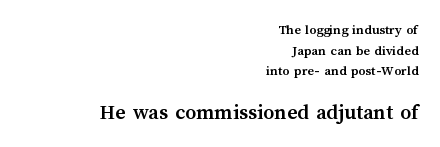
Q: Is the text bold? A: Yes.
Q: Is the text italic (slanted)? A: No, it is upright.
Q: Is the text underlined? A: No.
Q: How is the paragraph aligned? A: Right-aligned.
Q: Is the spacing between letters normal or unusually wide? A: Normal.
Q: Is the spacing between lines tight, normal or loose? A: Normal.
Q: Which block of text is set in a larger size, the first (top) or the second (bottom)? A: The second (bottom) one.
